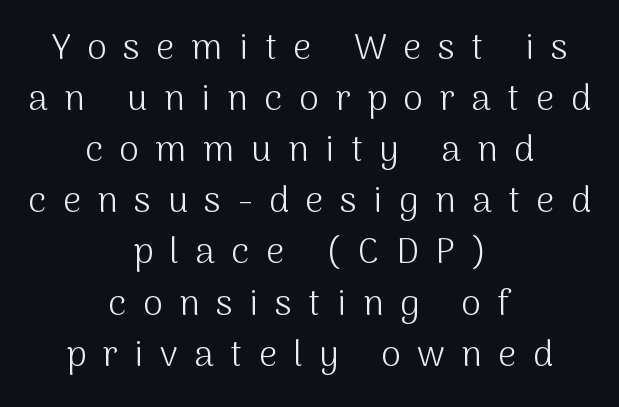
Q: Is the text bold? A: No.
Q: Is the text italic (slanted)? A: No, it is upright.
Q: Is the typeface a serif or a sans-serif typeface? A: Sans-serif.
Q: Is the text underlined? A: No.
Q: How is the paragraph aligned? A: Centered.
Q: Is the spacing between letters normal or unusually wide? A: Unusually wide.
Q: Is the spacing between lines tight, normal or loose? A: Normal.
Q: Width (condensed, normal, or wide)? A: Normal.
Q: Stroke contrast? A: Medium.
Q: x-height? A: Medium.
Q: Monospaced? A: No.
